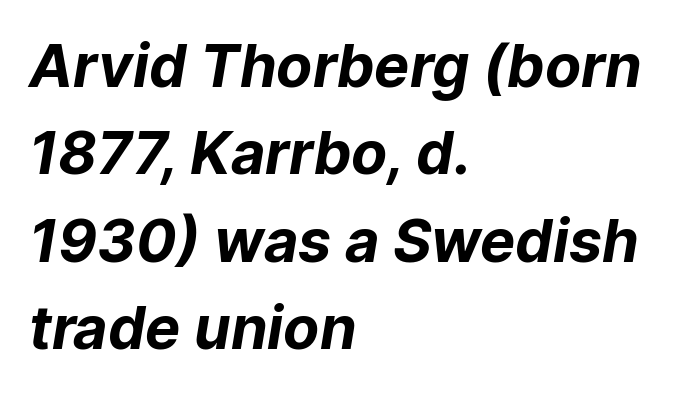
You'd pick this weight for a headline — it's a proper bold. Do the characters align in a grid? No, the font is proportional. The gaps between neighbouring characters are ordinary and unremarkable. Unmarked baselines from the first word to the last. The rag falls on the right side of this text block. A sans-serif font was chosen for this passage.
